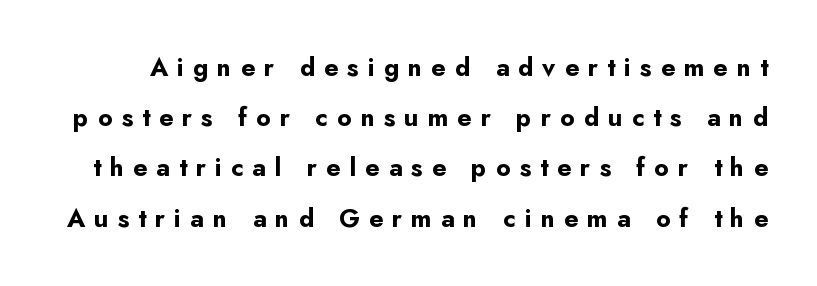
{"italic": "no", "bold": "yes", "underline": "no", "line_spacing": "loose", "line_spacing_ratio": 2.01, "letter_spacing": "wide", "letter_spacing_em": 0.36, "glyph_px": 25}
